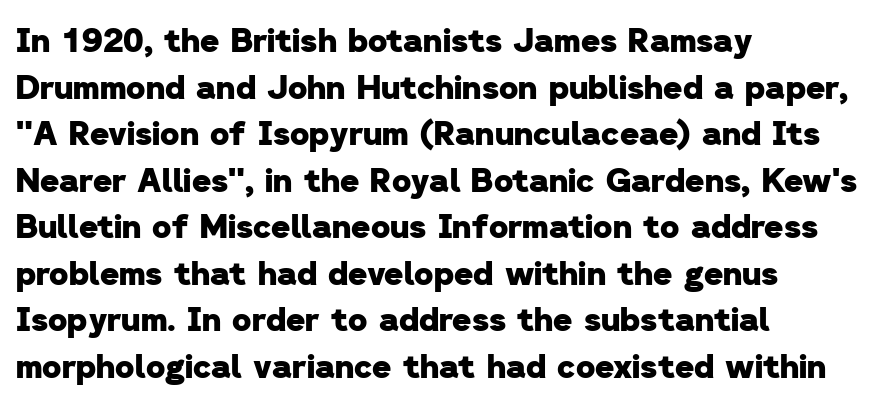
{"serif": "no", "bold": "yes", "weight": "heavy", "width": "normal", "stroke_contrast": "low", "x_height": "medium", "monospaced": "no", "underline": "no", "align": "left", "line_spacing": "normal", "line_spacing_ratio": 1.41, "letter_spacing": "normal", "letter_spacing_em": 0.0, "glyph_px": 33}
